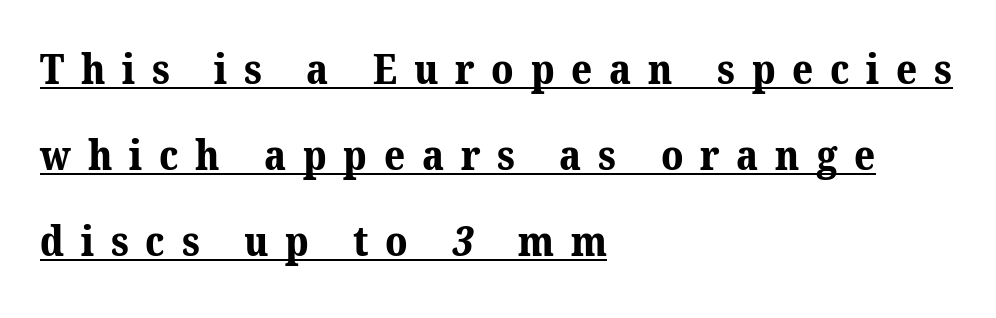
{"serif": "yes", "bold": "yes", "weight": "bold", "width": "normal", "stroke_contrast": "medium", "x_height": "medium", "monospaced": "no", "underline": "yes", "align": "left", "line_spacing": "loose", "line_spacing_ratio": 2.1, "letter_spacing": "wide", "letter_spacing_em": 0.41, "glyph_px": 41}
